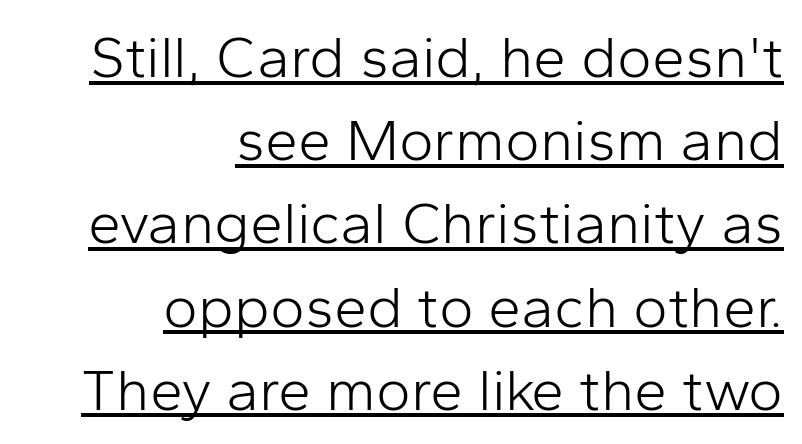
Honestly, the row spacing looks completely unremarkable. Underlining? Definitely there. Grotesque or geometric, the face here clearly has no serifs. Is the stroke heavy? The answer is a plain regular-or-lighter.
